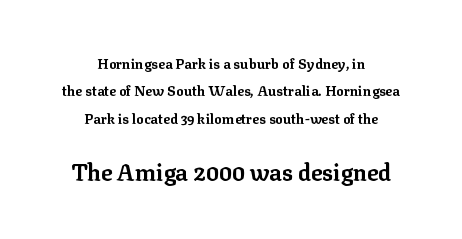
{"italic": "no", "bold": "yes", "underline": "no", "align": "center", "line_spacing": "loose", "line_spacing_ratio": 1.96, "letter_spacing": "normal", "letter_spacing_em": 0.0, "larger_block": "second", "size_ratio": 1.64, "glyph_px": 23}
